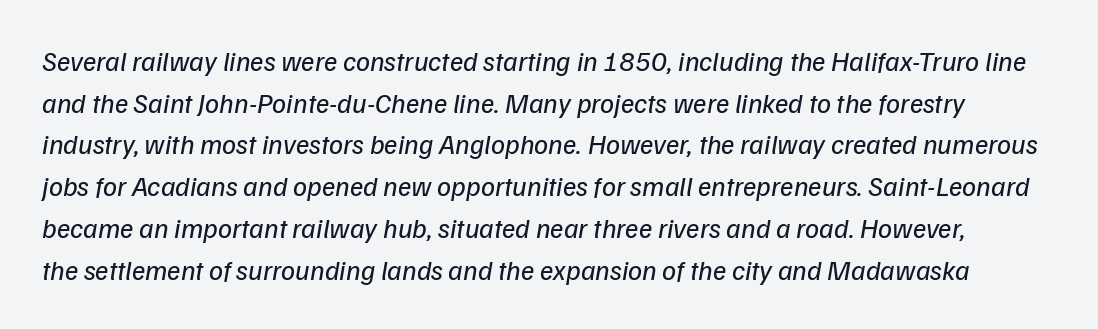
Q: Is the text bold? A: No.
Q: Is the typeface a serif or a sans-serif typeface? A: Sans-serif.
Q: Is the text underlined? A: No.
Q: Is the spacing between letters normal or unusually wide? A: Normal.
Q: Is the spacing between lines tight, normal or loose? A: Normal.
Q: Width (condensed, normal, or wide)? A: Normal.
Q: Stroke contrast? A: Low.
Q: x-height? A: Medium.
Q: Monospaced? A: No.
